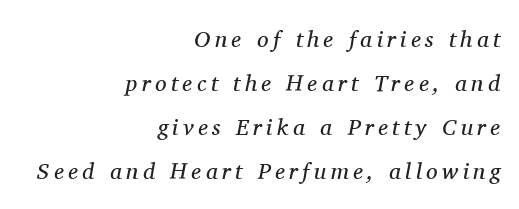
The image shows 23 px text type, italic (leaning right); set right-aligned, loose line spacing (1.91x), not underlined.
